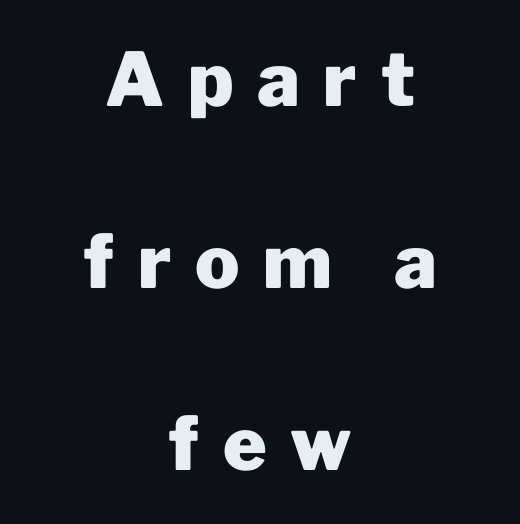
Q: Is the text bold? A: Yes.
Q: Is the text italic (slanted)? A: No, it is upright.
Q: Is the typeface a serif or a sans-serif typeface? A: Sans-serif.
Q: Is the text underlined? A: No.
Q: How is the paragraph aligned? A: Centered.
Q: Is the spacing between letters normal or unusually wide? A: Unusually wide.
Q: Is the spacing between lines tight, normal or loose? A: Loose.
Q: Width (condensed, normal, or wide)? A: Normal.
Q: Stroke contrast? A: Low.
Q: x-height? A: Medium.
Q: Monospaced? A: No.
